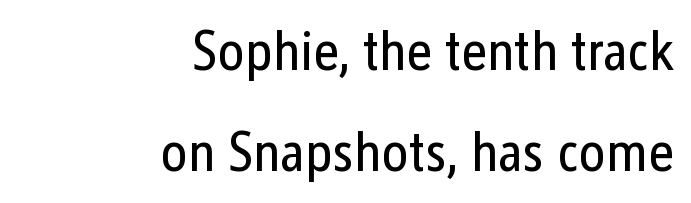
Does extra space separate the letters? No, they use regular spacing. Anything drawn beneath the words? Only blank space. Looks like regular typesetting: each glyph gets only the width it needs. The lettering holds an erect, upright posture throughout.
